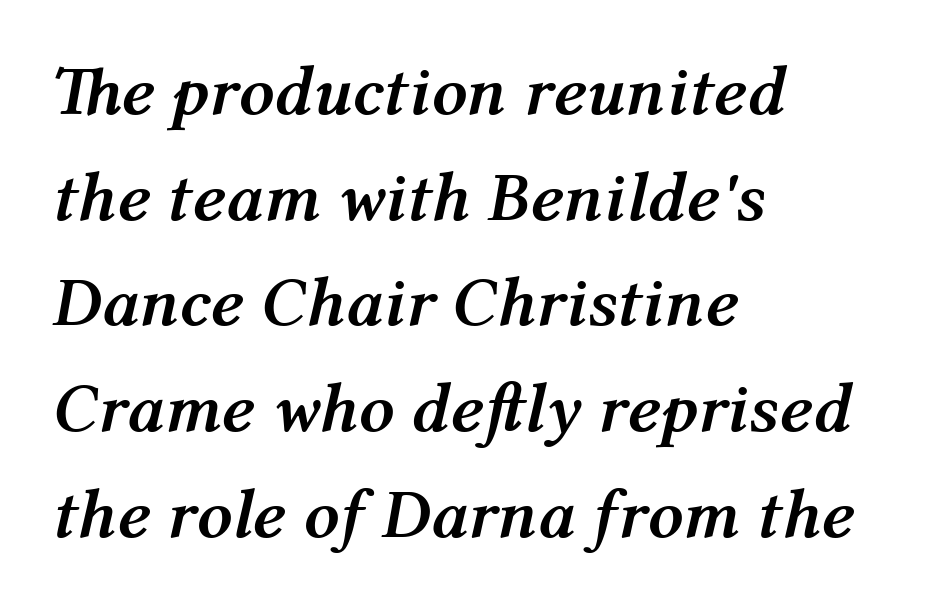
{"italic": "yes", "lean": "right", "slant_degrees": 12, "bold": "yes", "weight": "semibold", "width": "normal", "stroke_contrast": "medium", "x_height": "medium", "monospaced": "no", "underline": "no", "align": "left", "line_spacing": "normal", "line_spacing_ratio": 1.51, "letter_spacing": "normal", "letter_spacing_em": 0.0, "glyph_px": 70}
